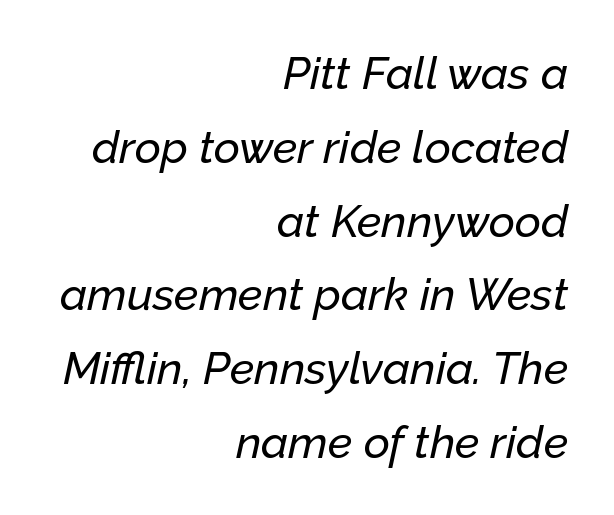
{"italic": "yes", "lean": "right", "slant_degrees": 12, "width": "normal", "stroke_contrast": "low", "x_height": "medium", "monospaced": "no", "underline": "no", "align": "right", "line_spacing": "normal", "line_spacing_ratio": 1.64, "letter_spacing": "normal", "letter_spacing_em": 0.0, "glyph_px": 45}
